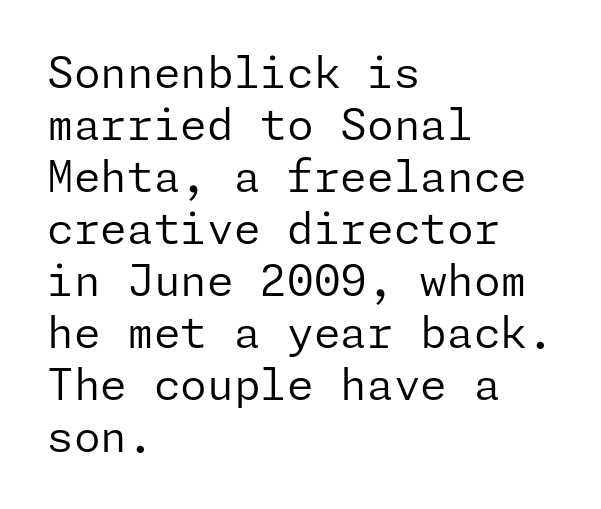
The image shows 43 px regular-weight sans-serif type, upright; set left-aligned, line spacing 1.21x, normal letter spacing, not underlined; low stroke contrast and a medium x-height.
